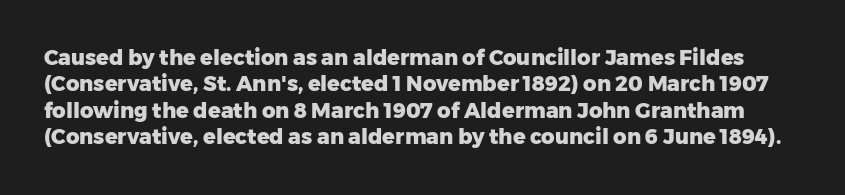
Typesetter's note: full bold, strokes at maximum text heaviness. Every character sits straight up, as roman type does. Here the glyphs are tracked normally, forming tight word shapes. Check the space under the baseline: it is left empty. Successive baselines arrive at the customary interval.
